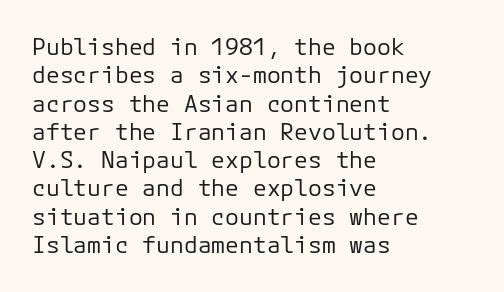
{"italic": "no", "bold": "no", "underline": "no", "align": "left", "line_spacing_ratio": 1.23, "letter_spacing": "normal", "letter_spacing_em": 0.0, "glyph_px": 23}
